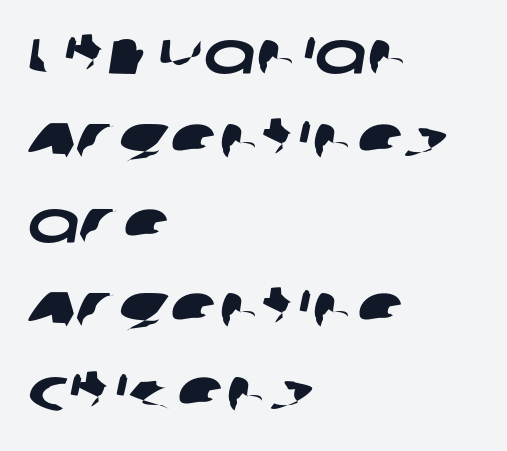
Q: Is the typeface a serif or a sans-serif typeface? A: Sans-serif.
Q: Is the text underlined? A: No.
Q: How is the paragraph aligned? A: Left-aligned.
Q: Is the spacing between letters normal or unusually wide? A: Normal.
Q: Is the spacing between lines tight, normal or loose? A: Normal.
Q: Width (condensed, normal, or wide)? A: Wide.
Q: Stroke contrast? A: Low.
Q: x-height? A: Large.
Q: Monospaced? A: No.
